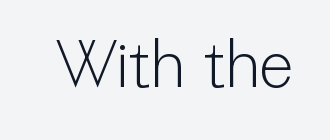
{"serif": "no", "italic": "no", "bold": "no", "weight": "light", "width": "condensed", "stroke_contrast": "low", "x_height": "medium", "monospaced": "no", "underline": "no", "letter_spacing": "normal", "letter_spacing_em": 0.0, "glyph_px": 65}
